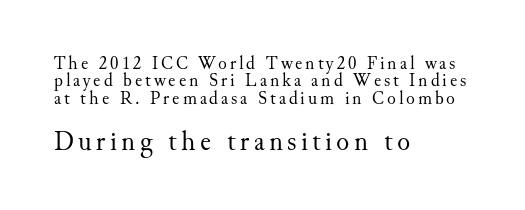
Q: Is the text bold? A: No.
Q: Is the text italic (slanted)? A: No, it is upright.
Q: Is the text underlined? A: No.
Q: How is the paragraph aligned? A: Left-aligned.
Q: Is the spacing between lines tight, normal or loose? A: Tight.
Q: Which block of text is set in a larger size, the first (top) or the second (bottom)? A: The second (bottom) one.
